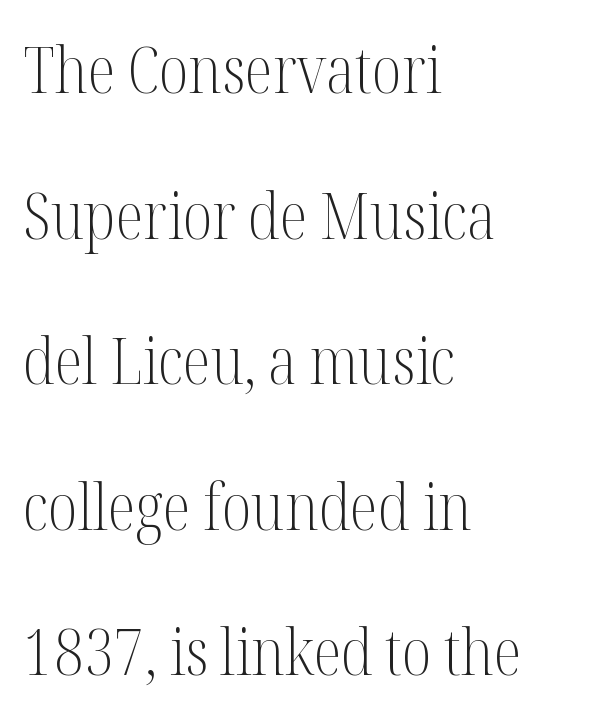
Posture: vertical. This block would shrink considerably if given ordinary leading; it's expanded now. The ragged edge is on the right, which tells us the setting is flush left. Caption: face not bold, strokes unweighted. Varying glyph widths throughout — classic text-font behaviour. Descenders hang freely into open space.
